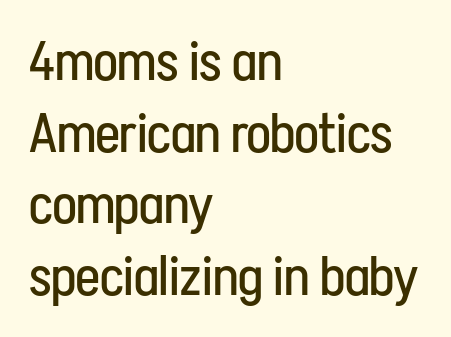
The image shows 56 px regular-weight, condensed sans-serif type, upright; set left-aligned, normal line spacing (1.28x), normal letter spacing, not underlined; low stroke contrast and a medium x-height.
